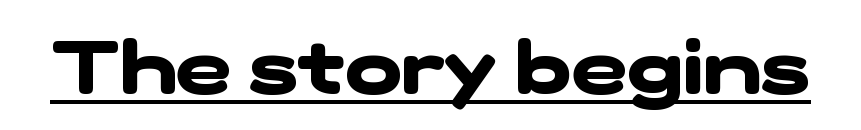
The image shows 75 px heavy, wide sans-serif type; set normal letter spacing, underlined; low stroke contrast and a medium x-height.
